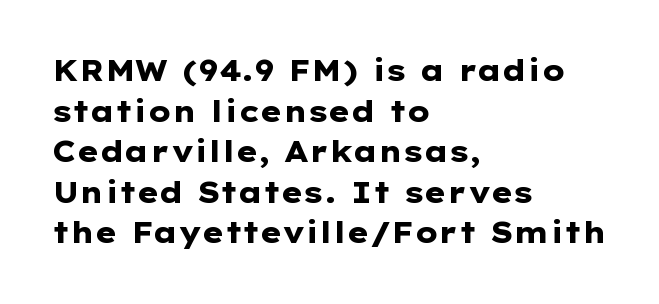
Q: Is the text bold? A: Yes.
Q: Is the text italic (slanted)? A: No, it is upright.
Q: Is the typeface a serif or a sans-serif typeface? A: Sans-serif.
Q: Is the text underlined? A: No.
Q: How is the paragraph aligned? A: Left-aligned.
Q: Is the spacing between letters normal or unusually wide? A: Normal.
Q: Is the spacing between lines tight, normal or loose? A: Normal.
Q: Width (condensed, normal, or wide)? A: Wide.
Q: Stroke contrast? A: Low.
Q: x-height? A: Medium.
Q: Monospaced? A: No.
